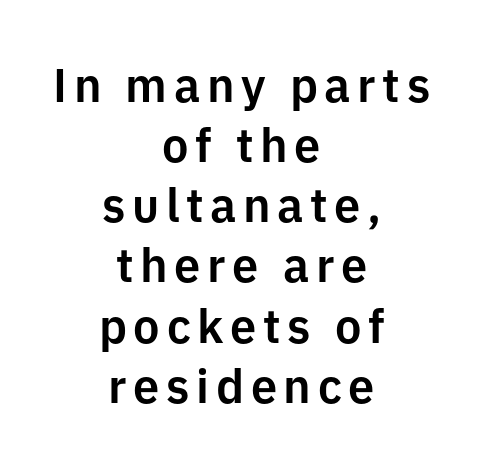
Q: Is the text italic (slanted)? A: No, it is upright.
Q: Is the typeface a serif or a sans-serif typeface? A: Sans-serif.
Q: Is the text underlined? A: No.
Q: How is the paragraph aligned? A: Centered.
Q: Is the spacing between lines tight, normal or loose? A: Normal.
Q: Width (condensed, normal, or wide)? A: Normal.
Q: Stroke contrast? A: Low.
Q: x-height? A: Medium.
Q: Monospaced? A: No.
